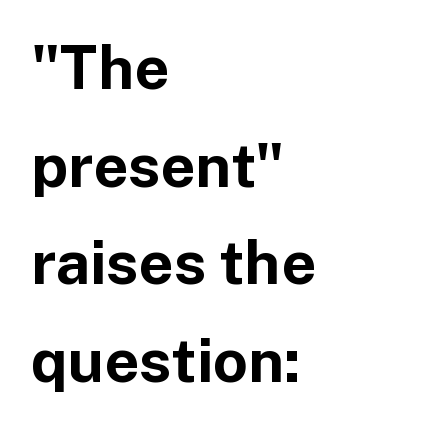
The image shows 61 px bold sans-serif type, upright; set left-aligned, normal line spacing (1.6x), normal letter spacing, not underlined; low stroke contrast and a medium x-height.
